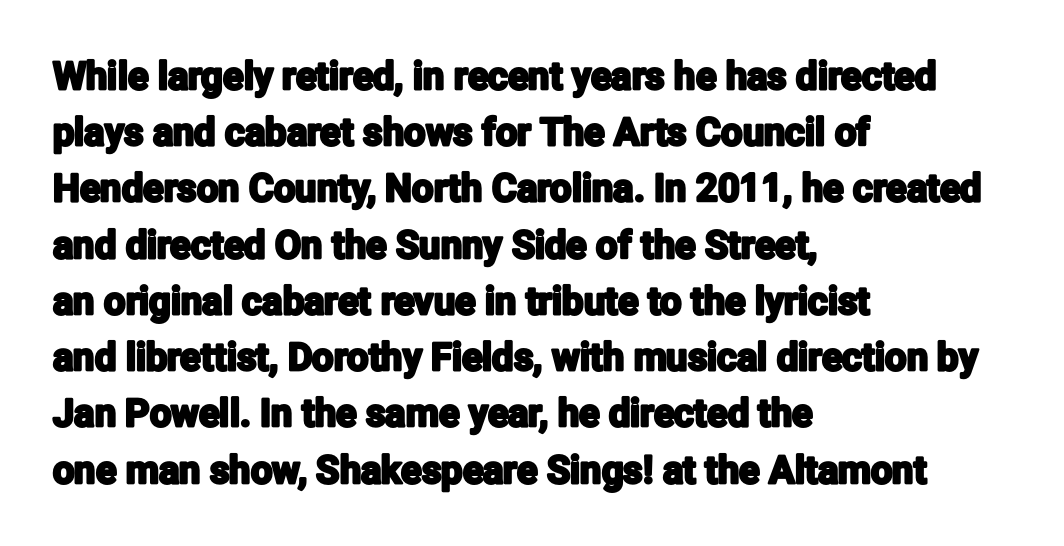
Q: Is the text italic (slanted)? A: No, it is upright.
Q: Is the typeface a serif or a sans-serif typeface? A: Sans-serif.
Q: Is the text underlined? A: No.
Q: How is the paragraph aligned? A: Left-aligned.
Q: Is the spacing between letters normal or unusually wide? A: Normal.
Q: Is the spacing between lines tight, normal or loose? A: Normal.
Q: Width (condensed, normal, or wide)? A: Condensed.
Q: Stroke contrast? A: Low.
Q: x-height? A: Medium.
Q: Monospaced? A: No.
